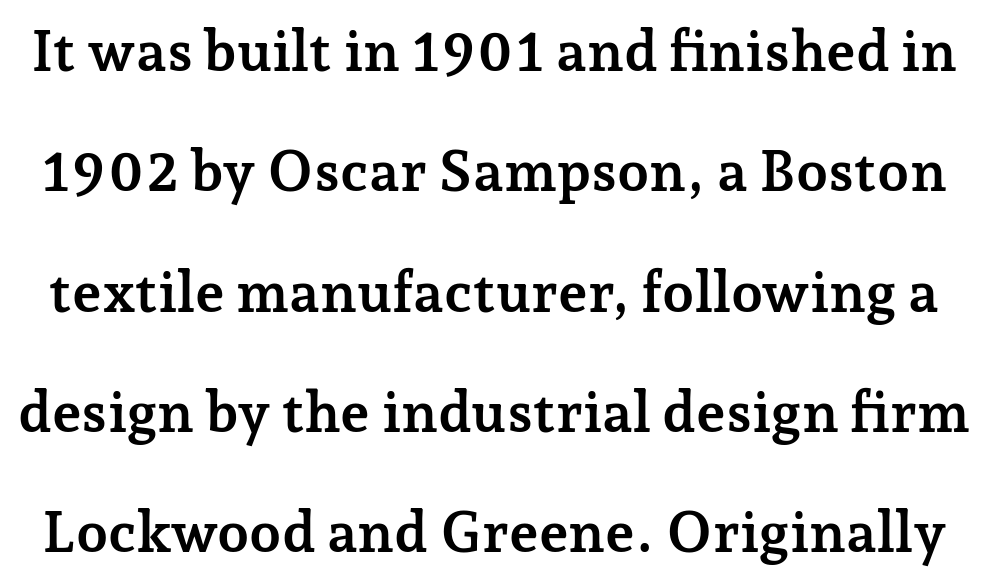
The rendering shows small feet on the letterforms — a serif design. The block of text is sparse from top to bottom, with ample space between rows. The rendering uses natural spacing where letterforms have individual widths. The font's upright variant was chosen for this text. Look at the tracking — it's just the regular setting, nothing added. The passage shown is emphatically bold.
